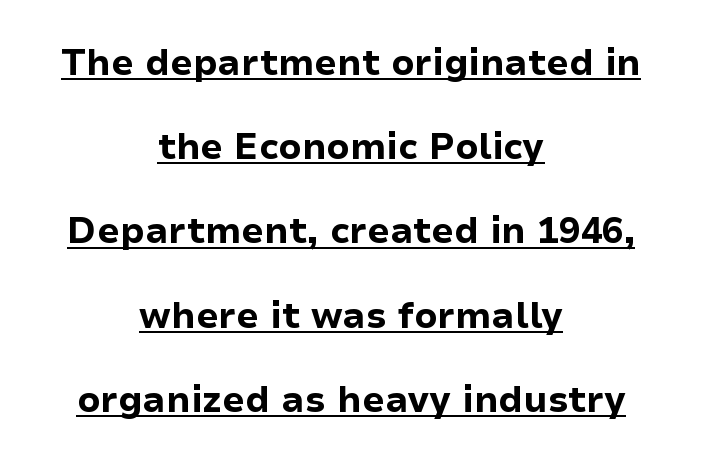
Set as a true bold cut, around the 700 mark. A student would call this center alignment; a typographer would say set centered. Is this a fixed-width face? No — the glyphs have proportional, varying widths. Words appear dense and cohesive because spacing is normal.
